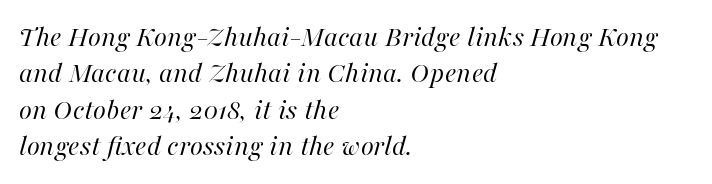
{"italic": "yes", "lean": "right", "slant_degrees": 16, "bold": "no", "weight": "regular", "width": "normal", "stroke_contrast": "high", "x_height": "medium", "monospaced": "no", "underline": "no", "align": "left", "line_spacing_ratio": 1.21, "letter_spacing": "normal", "letter_spacing_em": 0.0, "glyph_px": 30}
